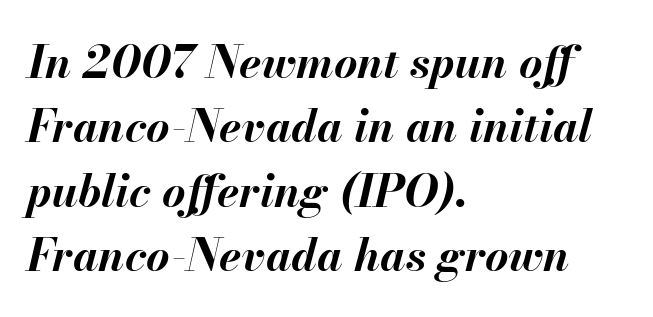
This rendering features lettering with no underline. Line starts are locked; line ends wander. Does the leading feel generous? No, just average. You could not count columns in this text — the font is proportionally spaced.
